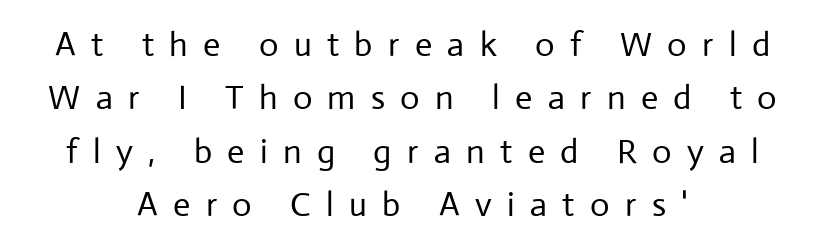
{"serif": "no", "italic": "no", "bold": "no", "weight": "regular", "width": "normal", "stroke_contrast": "low", "x_height": "medium", "monospaced": "no", "underline": "no", "align": "center", "line_spacing": "normal", "line_spacing_ratio": 1.57, "letter_spacing": "wide", "letter_spacing_em": 0.45, "glyph_px": 34}
